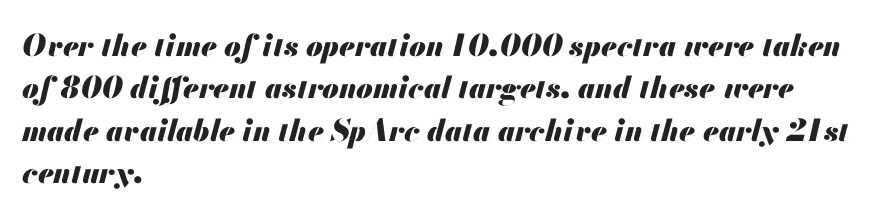
{"italic": "yes", "lean": "right", "slant_degrees": 13, "bold": "yes", "weight": "heavy", "width": "normal", "stroke_contrast": "medium", "x_height": "small", "monospaced": "no", "underline": "no", "align": "left", "line_spacing": "normal", "line_spacing_ratio": 1.41, "letter_spacing": "normal", "letter_spacing_em": 0.0, "glyph_px": 30}
